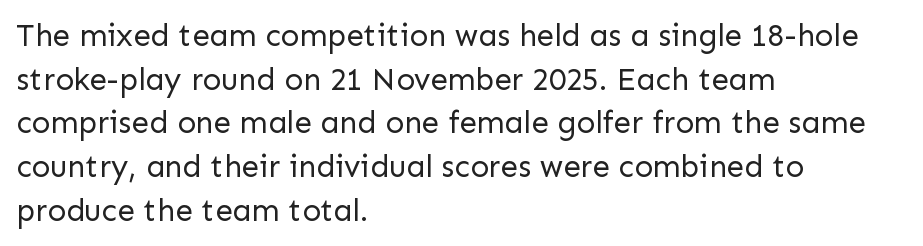
The image shows 31 px regular-weight sans-serif type, upright; set left-aligned, normal line spacing (1.41x), normal letter spacing, not underlined; low stroke contrast and a medium x-height.
